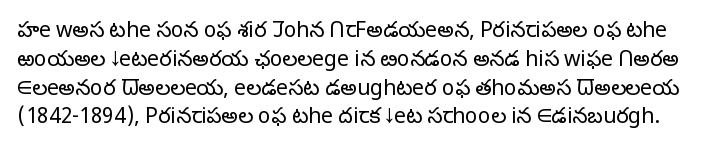
Nothing heavy about these letters — not bold at all. A typesetter would call this leading conventional body-copy spacing. Glyph-to-glyph distance matches everyday printed text. The lettering stays uniformly vertical, giving the passage a roman look. The passage shown is not underscored anywhere.
